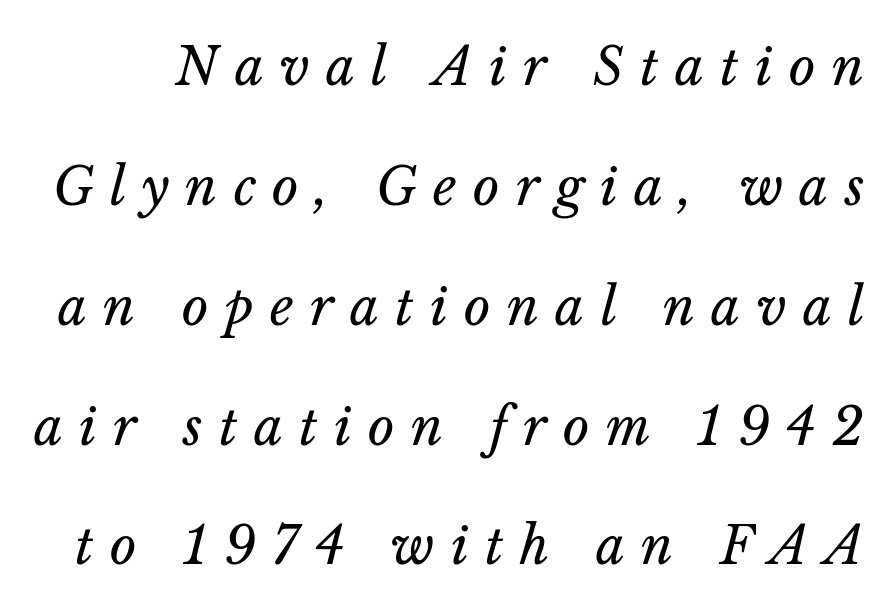
{"italic": "yes", "lean": "right", "slant_degrees": 14, "bold": "no", "weight": "regular", "width": "normal", "stroke_contrast": "low", "x_height": "medium", "monospaced": "no", "underline": "no", "line_spacing": "loose", "line_spacing_ratio": 2.35, "letter_spacing": "wide", "letter_spacing_em": 0.32, "glyph_px": 51}
